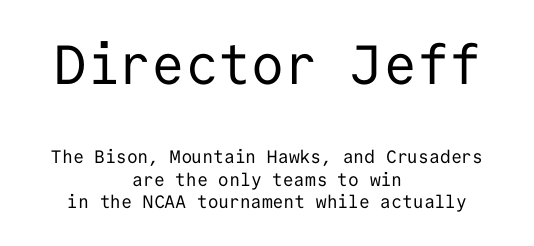
Q: Is the text bold? A: No.
Q: Is the text italic (slanted)? A: No, it is upright.
Q: Is the typeface a serif or a sans-serif typeface? A: Sans-serif.
Q: Is the text underlined? A: No.
Q: How is the paragraph aligned? A: Centered.
Q: Is the spacing between letters normal or unusually wide? A: Normal.
Q: Which block of text is set in a larger size, the first (top) or the second (bottom)? A: The first (top) one.
Q: Width (condensed, normal, or wide)? A: Normal.
Q: Stroke contrast? A: Low.
Q: x-height? A: Medium.
Q: Monospaced? A: Yes.
